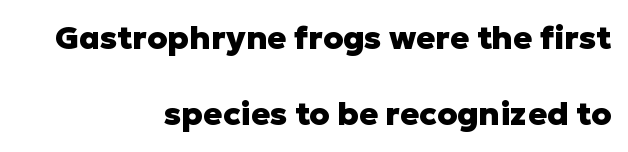
{"serif": "no", "italic": "no", "bold": "yes", "weight": "heavy", "width": "normal", "stroke_contrast": "low", "x_height": "medium", "monospaced": "no", "underline": "no", "align": "right", "line_spacing": "loose", "line_spacing_ratio": 2.38, "letter_spacing": "normal", "letter_spacing_em": 0.0, "glyph_px": 32}
